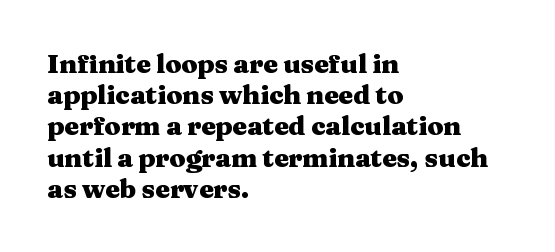
{"italic": "no", "bold": "yes", "underline": "no", "align": "left", "line_spacing_ratio": 1.2, "letter_spacing": "normal", "letter_spacing_em": 0.0, "glyph_px": 26}
